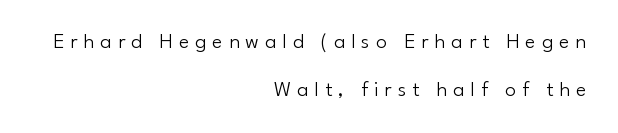
The image shows 22 px text type, upright; set right-aligned, loose line spacing (2.18x), unusually wide letter spacing (+0.27 em), not underlined.
